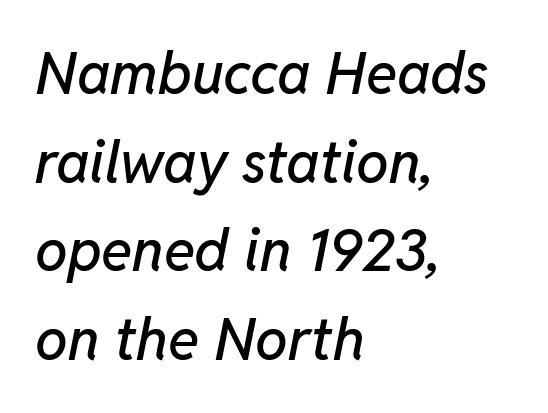
The image shows 58 px text type, italic (leaning right); set left-aligned, normal line spacing (1.53x), normal letter spacing, not underlined; low stroke contrast and a medium x-height.
